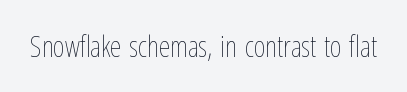
These lines keep a tight, regular rhythm from letter to letter. The face used here is proportionally spaced, like ordinary book or web type. The font sits on the lighter half of the weight spectrum, regular included. If you drew a line through each stem, it would be perfectly vertical.
